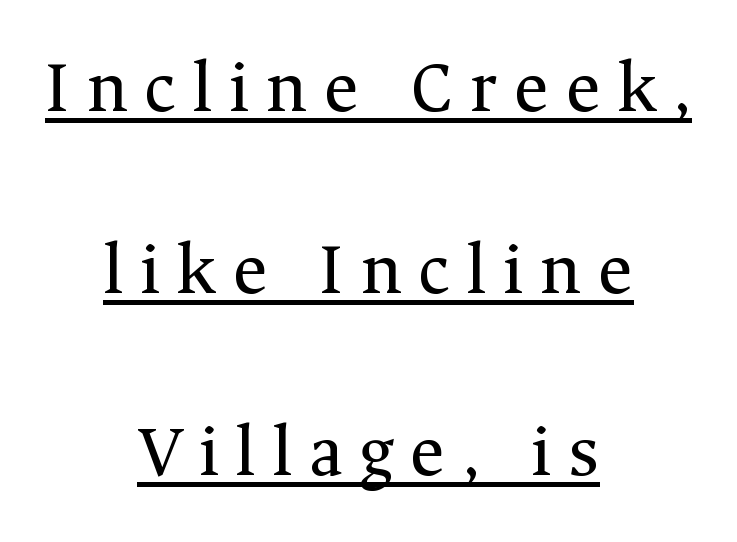
Line spacing here is loose. Quick note: underline on. The gaps between neighbouring characters are conspicuously large. Is this a fixed-width face? No — the glyphs have proportional, varying widths. Does the copy run flush right? No — it is centered line by line. The characters are drawn with everyday or finer stroke widths.
